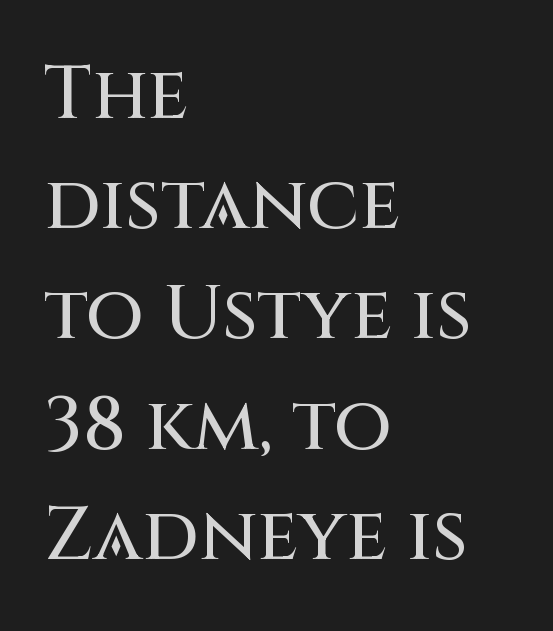
The paragraph shown leans on its left margin. Font category for this specimen: sans-serif. These lines are rendered in a variable-pitch font. The leading is moderate, giving the passage an even texture.
